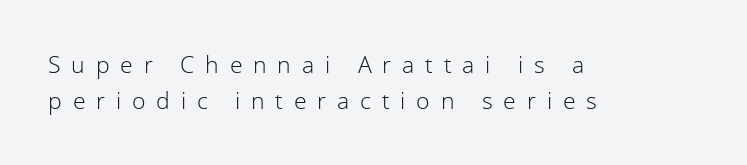
The image shows 23 px text type, upright; set left-aligned, normal line spacing (1.57x), unusually wide letter spacing (+0.47 em), not underlined.
